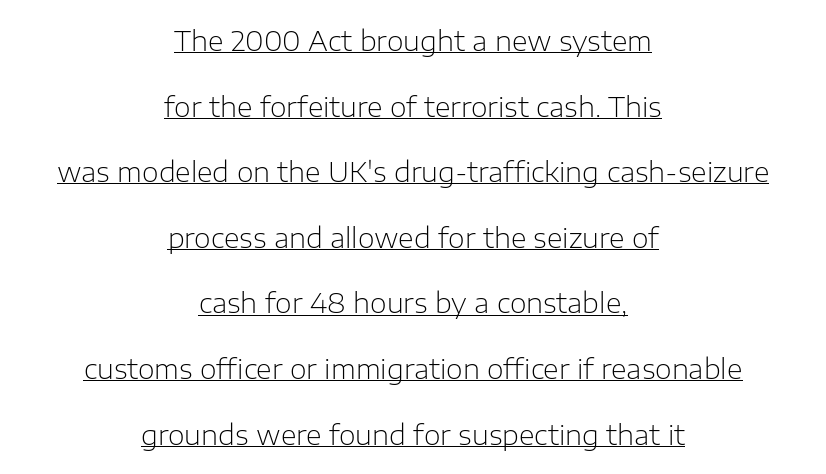
Q: Is the text bold? A: No.
Q: Is the text italic (slanted)? A: No, it is upright.
Q: Is the text underlined? A: Yes.
Q: How is the paragraph aligned? A: Centered.
Q: Is the spacing between letters normal or unusually wide? A: Normal.
Q: Is the spacing between lines tight, normal or loose? A: Loose.
